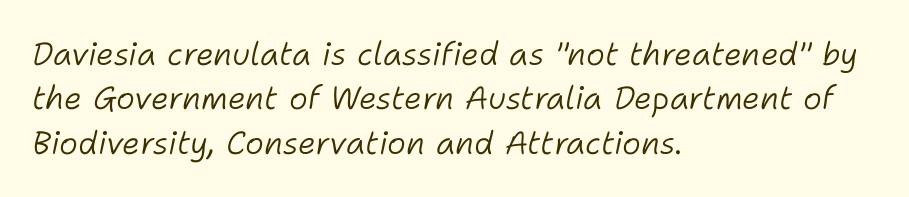
{"italic": "yes", "lean": "right", "slant_degrees": 11, "bold": "no", "weight": "light", "width": "normal", "stroke_contrast": "low", "x_height": "medium", "monospaced": "no", "underline": "no", "align": "left", "line_spacing": "normal", "line_spacing_ratio": 1.39, "letter_spacing": "normal", "letter_spacing_em": 0.0, "glyph_px": 32}
